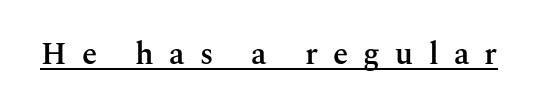
The image shows 31 px semibold serif type, upright; set unusually wide letter spacing (+0.49 em), underlined; medium stroke contrast and a medium x-height.
